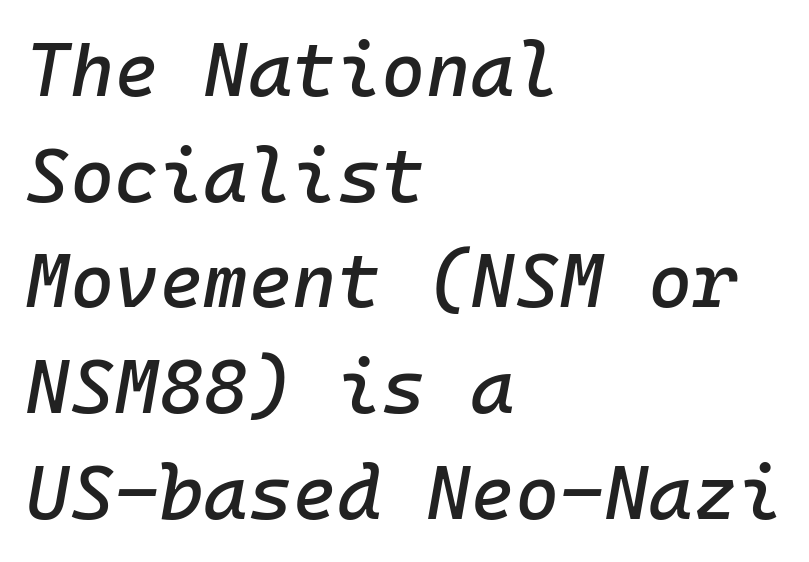
The image shows 76 px text type, italic (leaning right), monospaced; set left-aligned, normal line spacing (1.39x), normal letter spacing, not underlined; low stroke contrast and a medium x-height.
